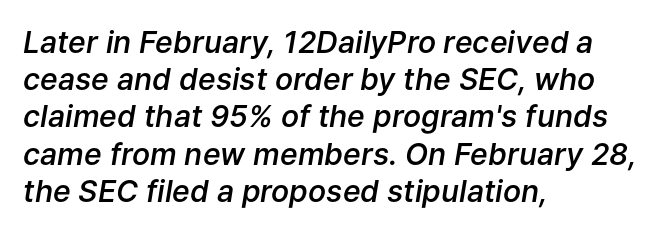
Emphasis-style slanted type is in use. If you drew a ruler down the left edge, every line would touch it. Bold? Not quite — semibold, heavier than regular but stopping short. Compared with typical body copy, the letter spacing here is the same. The letters advance in unequal steps, a hallmark of proportional type. The strip under each line holds only bare page.
